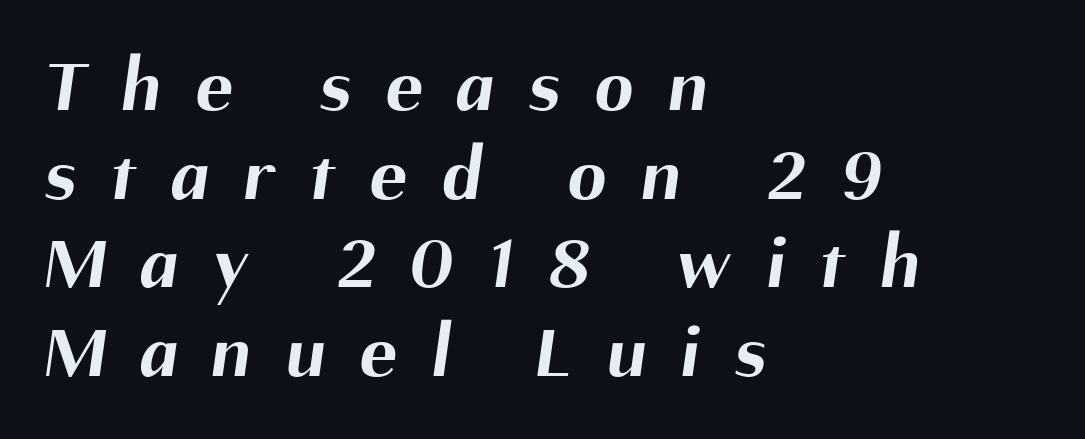
{"serif": "no", "bold": "yes", "weight": "bold", "width": "normal", "stroke_contrast": "medium", "x_height": "medium", "monospaced": "no", "underline": "no", "align": "left", "line_spacing": "tight", "line_spacing_ratio": 1.15, "letter_spacing": "wide", "letter_spacing_em": 0.46, "glyph_px": 77}
